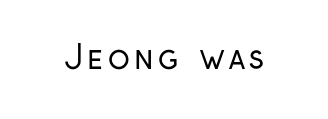
Q: Is the text bold? A: No.
Q: Is the text italic (slanted)? A: No, it is upright.
Q: Is the typeface a serif or a sans-serif typeface? A: Sans-serif.
Q: Is the text underlined? A: No.
Q: Width (condensed, normal, or wide)? A: Condensed.
Q: Stroke contrast? A: Low.
Q: x-height? A: Medium.
Q: Monospaced? A: No.
